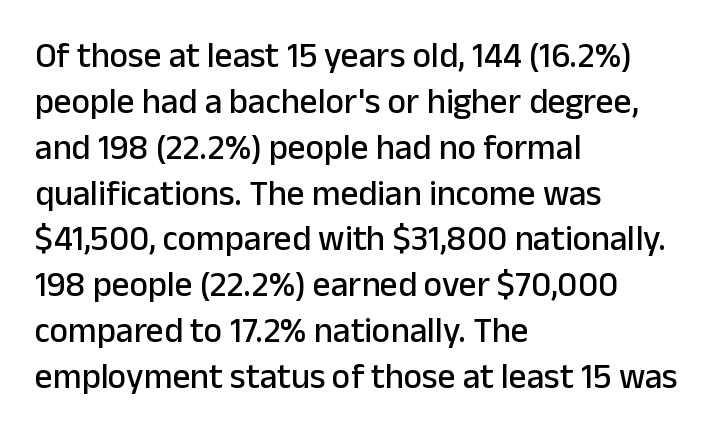
{"serif": "no", "italic": "no", "width": "normal", "stroke_contrast": "low", "x_height": "medium", "monospaced": "no", "underline": "no", "align": "left", "line_spacing": "normal", "line_spacing_ratio": 1.31, "letter_spacing": "normal", "letter_spacing_em": 0.0, "glyph_px": 35}
